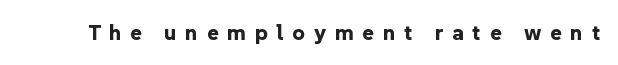
{"italic": "no", "bold": "yes", "underline": "no", "letter_spacing": "wide", "letter_spacing_em": 0.4, "glyph_px": 22}
